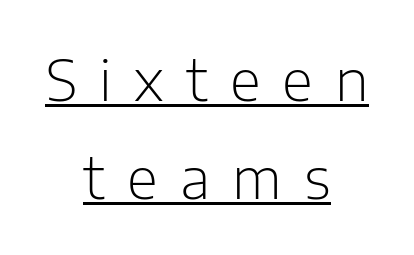
The image shows 57 px light sans-serif type, upright; set centered, line spacing 1.72x, unusually wide letter spacing (+0.39 em), underlined; low stroke contrast and a medium x-height.
